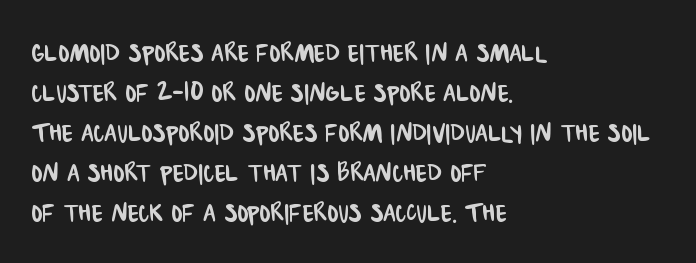
The image shows 33 px condensed sans-serif type; set left-aligned, line spacing 1.21x, normal letter spacing, not underlined; low stroke contrast and a large x-height.
